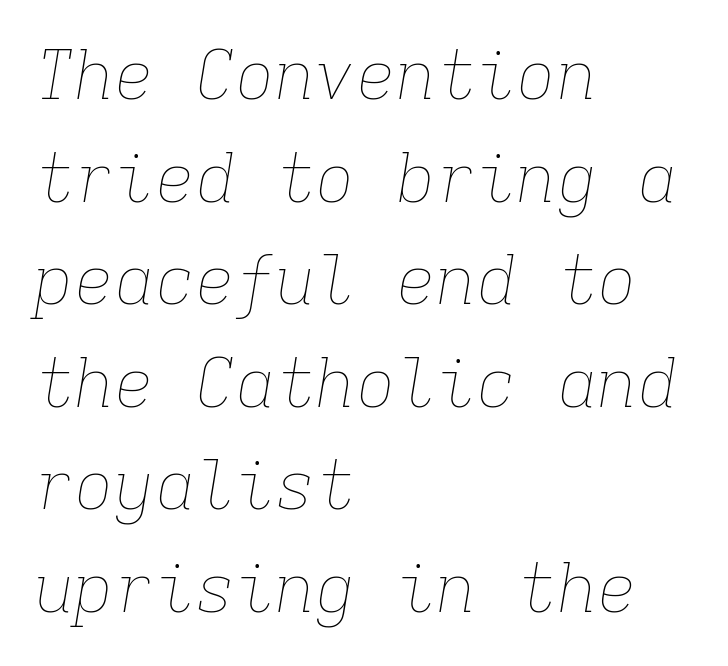
The image shows 67 px thin type, italic (leaning right), monospaced; set left-aligned, normal line spacing (1.53x), normal letter spacing, not underlined; low stroke contrast and a medium x-height.
